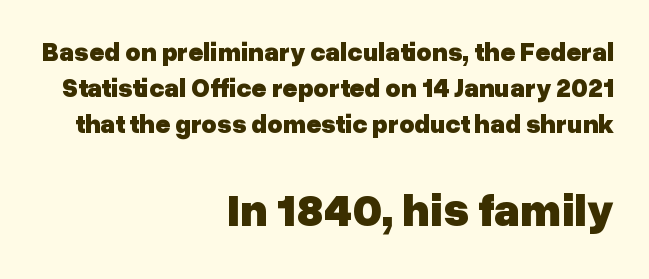
{"serif": "no", "italic": "no", "bold": "yes", "weight": "heavy", "width": "normal", "stroke_contrast": "low", "x_height": "medium", "monospaced": "no", "underline": "no", "align": "right", "line_spacing": "normal", "line_spacing_ratio": 1.39, "letter_spacing": "normal", "letter_spacing_em": 0.0, "larger_block": "second", "size_ratio": 1.77, "glyph_px": 46}
